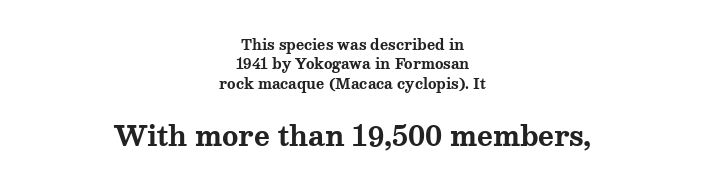
Q: Is the text bold? A: Yes.
Q: Is the text italic (slanted)? A: No, it is upright.
Q: Is the text underlined? A: No.
Q: How is the paragraph aligned? A: Centered.
Q: Is the spacing between letters normal or unusually wide? A: Normal.
Q: Is the spacing between lines tight, normal or loose? A: Normal.
Q: Which block of text is set in a larger size, the first (top) or the second (bottom)? A: The second (bottom) one.
